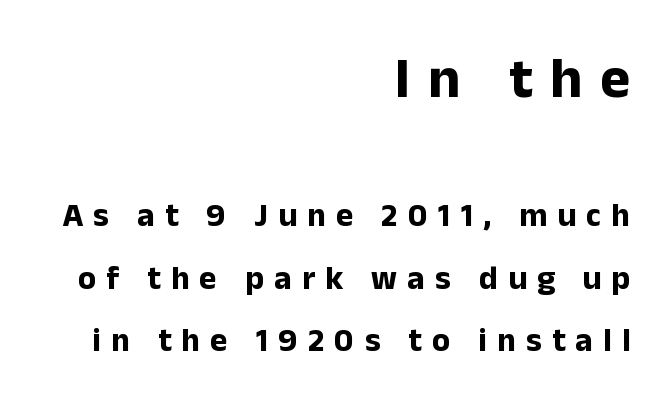
Q: Is the text bold? A: Yes.
Q: Is the text italic (slanted)? A: No, it is upright.
Q: Is the typeface a serif or a sans-serif typeface? A: Sans-serif.
Q: Is the text underlined? A: No.
Q: How is the paragraph aligned? A: Right-aligned.
Q: Is the spacing between letters normal or unusually wide? A: Unusually wide.
Q: Which block of text is set in a larger size, the first (top) or the second (bottom)? A: The first (top) one.
Q: Width (condensed, normal, or wide)? A: Normal.
Q: Stroke contrast? A: Low.
Q: x-height? A: Medium.
Q: Monospaced? A: No.
